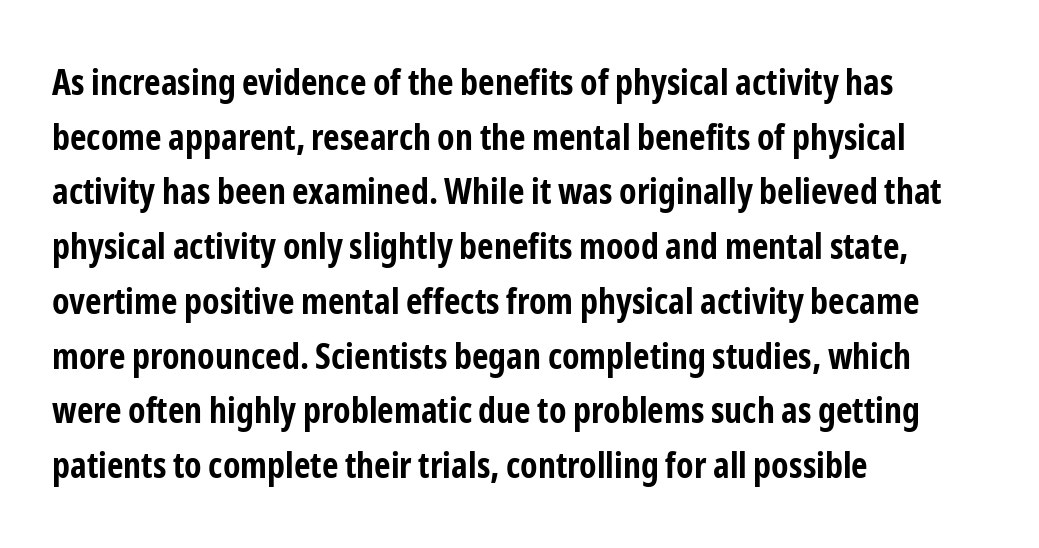
The sample has been set heavy, in full bold. Vertical spacing — default. Observe the absence of serifs on each vertical stroke in this sample. Left-aligned paragraph, ragged on the right. A bare baseline throughout the passage.
